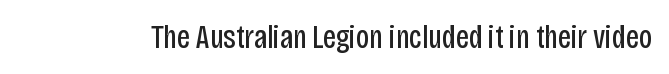
Underlining? Definitely not there. The glyphs in this specimen are sans serif. Weight: in the light-to-regular range. A typesetter would call this proportional, since set widths differ per character. You could call the tracking neutral — neither tight nor loose.
